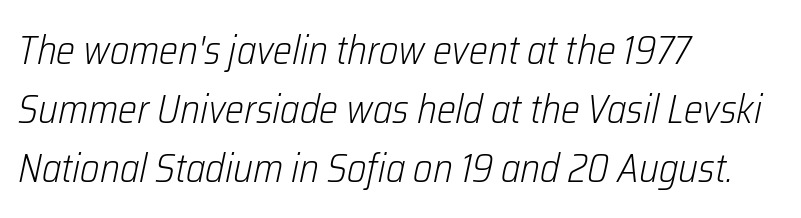
The image shows 40 px light, condensed type, italic (leaning right); set left-aligned, normal line spacing (1.47x), normal letter spacing, not underlined; low stroke contrast and a medium x-height.
